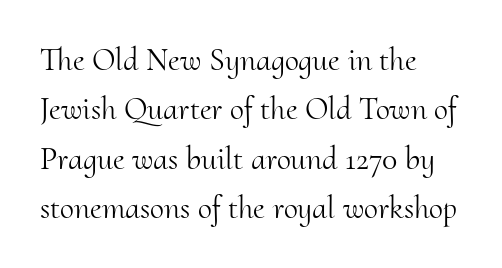
Q: Is the text bold? A: No.
Q: Is the text italic (slanted)? A: No, it is upright.
Q: Is the typeface a serif or a sans-serif typeface? A: Serif.
Q: Is the text underlined? A: No.
Q: How is the paragraph aligned? A: Left-aligned.
Q: Is the spacing between letters normal or unusually wide? A: Normal.
Q: Is the spacing between lines tight, normal or loose? A: Normal.
Q: Width (condensed, normal, or wide)? A: Normal.
Q: Stroke contrast? A: Medium.
Q: x-height? A: Small.
Q: Monospaced? A: No.
